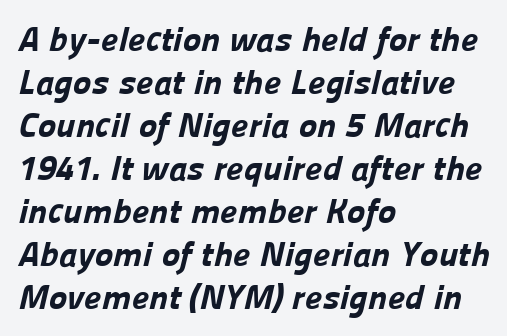
Q: Is the text bold? A: Yes.
Q: Is the typeface a serif or a sans-serif typeface? A: Sans-serif.
Q: Is the text underlined? A: No.
Q: How is the paragraph aligned? A: Left-aligned.
Q: Is the spacing between letters normal or unusually wide? A: Normal.
Q: Width (condensed, normal, or wide)? A: Normal.
Q: Stroke contrast? A: Low.
Q: x-height? A: Medium.
Q: Monospaced? A: No.
